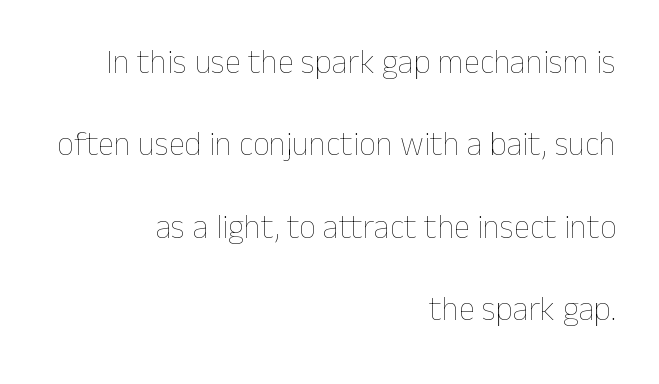
Q: Is the text bold? A: No.
Q: Is the text italic (slanted)? A: No, it is upright.
Q: Is the text underlined? A: No.
Q: How is the paragraph aligned? A: Right-aligned.
Q: Is the spacing between letters normal or unusually wide? A: Normal.
Q: Is the spacing between lines tight, normal or loose? A: Loose.
Q: Width (condensed, normal, or wide)? A: Normal.
Q: Stroke contrast? A: Low.
Q: x-height? A: Medium.
Q: Monospaced? A: No.
